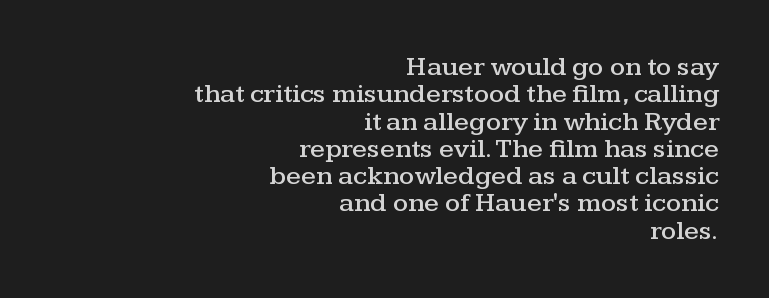
The image shows 27 px text type, upright; set right-aligned, tight line spacing (1.01x), normal letter spacing, not underlined.
